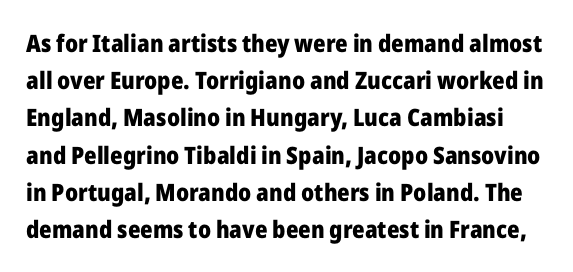
Q: Is the text bold? A: Yes.
Q: Is the text italic (slanted)? A: No, it is upright.
Q: Is the text underlined? A: No.
Q: Is the spacing between letters normal or unusually wide? A: Normal.
Q: Is the spacing between lines tight, normal or loose? A: Normal.
